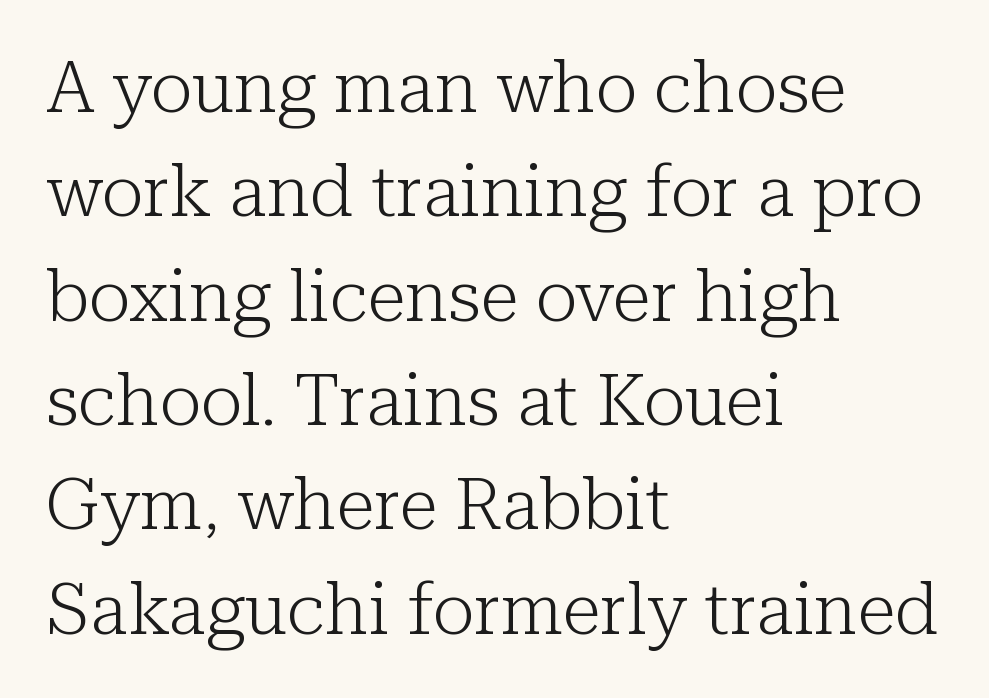
The typesetting does not lean heavy: it is not bold. If you measured baseline to baseline, you'd find a middling distance. Old-style or modern, the face here clearly has serifs. Compared with typical body copy, the letter spacing here is the same. Every row of glyphs begins at an identical x-position on the left.
